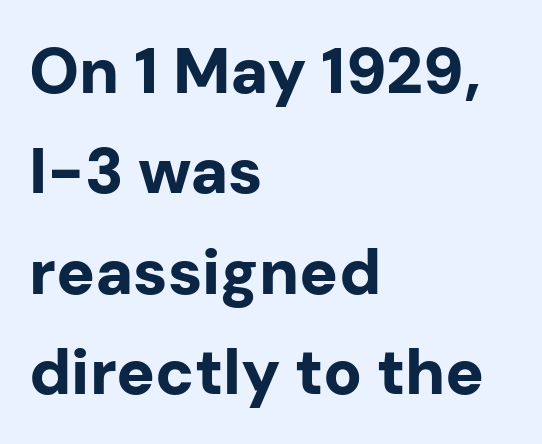
The font family rendered here belongs to the sans-serif group. This sample has the flowing, uneven cadence of proportional lettering. Every letter is thick-stroked: bold, no question. This sample keeps an unexceptional amount of space between lines. Any mark beneath the type? The region is blank.
